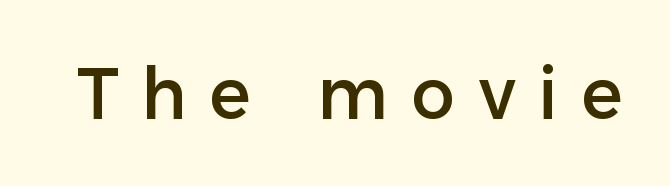
{"serif": "no", "italic": "no", "width": "normal", "stroke_contrast": "low", "x_height": "medium", "monospaced": "no", "underline": "no", "letter_spacing": "wide", "letter_spacing_em": 0.32, "glyph_px": 73}
